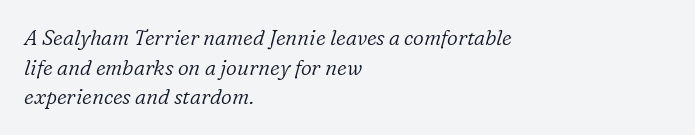
The image shows 21 px text type, italic (leaning right); set left-aligned, normal line spacing (1.41x), normal letter spacing, not underlined.
